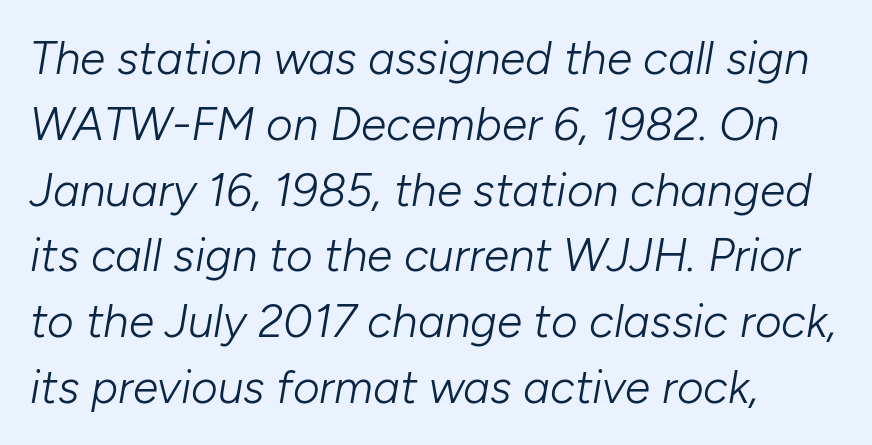
Q: Is the text bold? A: No.
Q: Is the text italic (slanted)? A: Yes, it leans right by about 10 degrees.
Q: Is the text underlined? A: No.
Q: How is the paragraph aligned? A: Left-aligned.
Q: Is the spacing between letters normal or unusually wide? A: Normal.
Q: Is the spacing between lines tight, normal or loose? A: Normal.
Q: Width (condensed, normal, or wide)? A: Normal.
Q: Stroke contrast? A: Low.
Q: x-height? A: Medium.
Q: Monospaced? A: No.
